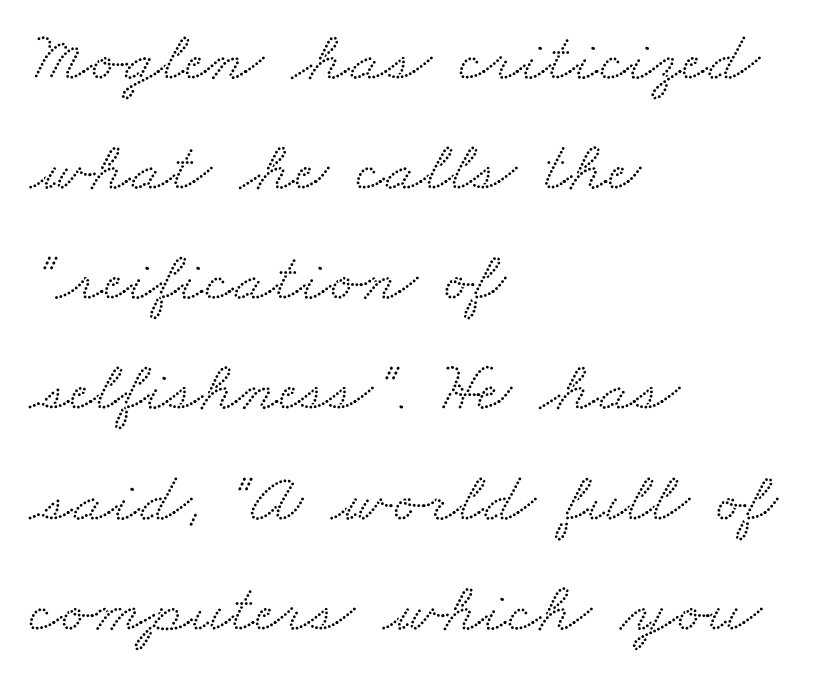
Q: Is the typeface a serif or a sans-serif typeface? A: Serif.
Q: Is the text underlined? A: No.
Q: How is the paragraph aligned? A: Left-aligned.
Q: Is the spacing between letters normal or unusually wide? A: Normal.
Q: Is the spacing between lines tight, normal or loose? A: Normal.
Q: Width (condensed, normal, or wide)? A: Wide.
Q: Stroke contrast? A: Medium.
Q: x-height? A: Small.
Q: Monospaced? A: No.
